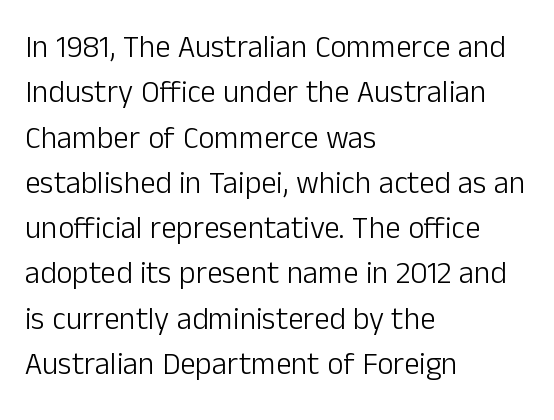
{"serif": "no", "italic": "no", "bold": "no", "weight": "light", "width": "normal", "stroke_contrast": "low", "x_height": "medium", "monospaced": "no", "underline": "no", "align": "left", "line_spacing": "normal", "line_spacing_ratio": 1.46, "letter_spacing": "normal", "letter_spacing_em": 0.0, "glyph_px": 31}
